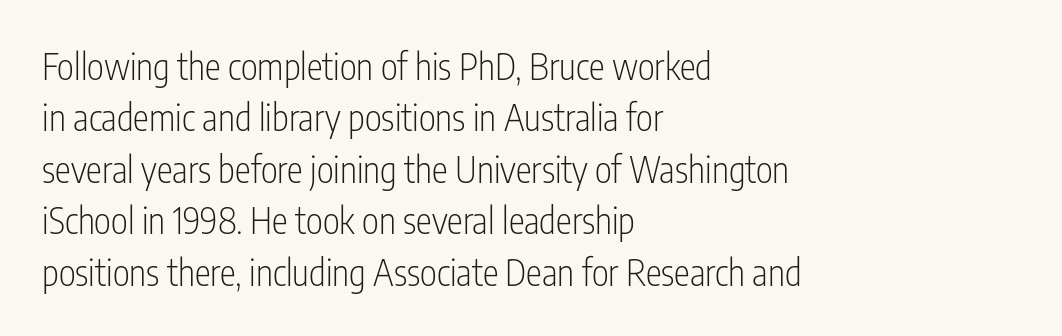
{"serif": "no", "italic": "no", "bold": "no", "weight": "light", "width": "condensed", "stroke_contrast": "low", "x_height": "medium", "monospaced": "no", "underline": "no", "align": "left", "line_spacing": "normal", "line_spacing_ratio": 1.43, "letter_spacing": "normal", "letter_spacing_em": 0.0, "glyph_px": 36}
